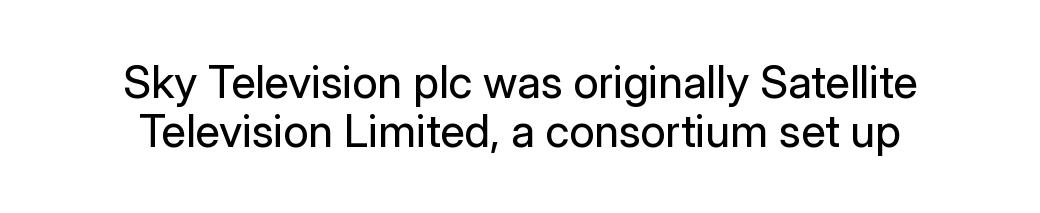
The image shows 45 px regular-weight sans-serif type, upright; set tight line spacing (1.09x), normal letter spacing, not underlined; low stroke contrast and a medium x-height.
